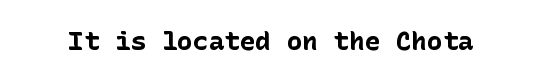
Q: Is the text bold? A: Yes.
Q: Is the text italic (slanted)? A: No, it is upright.
Q: Is the text underlined? A: No.
Q: Is the spacing between letters normal or unusually wide? A: Normal.
